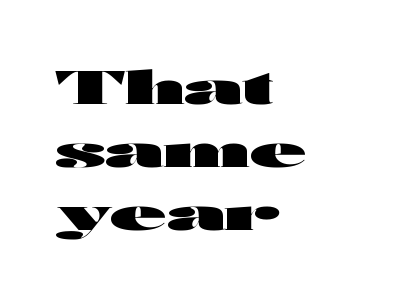
The image shows 46 px heavy, wide sans-serif type, upright; set left-aligned, normal line spacing (1.37x), normal letter spacing, not underlined; high stroke contrast and a medium x-height.
